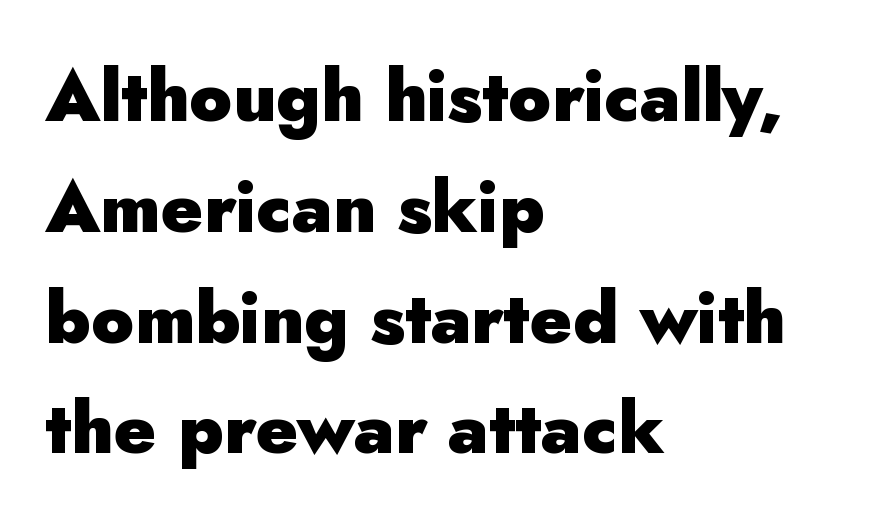
{"serif": "no", "italic": "no", "bold": "yes", "weight": "heavy", "width": "normal", "stroke_contrast": "low", "x_height": "small", "monospaced": "no", "underline": "no", "align": "left", "line_spacing": "normal", "line_spacing_ratio": 1.56, "letter_spacing": "normal", "letter_spacing_em": 0.0, "glyph_px": 71}
